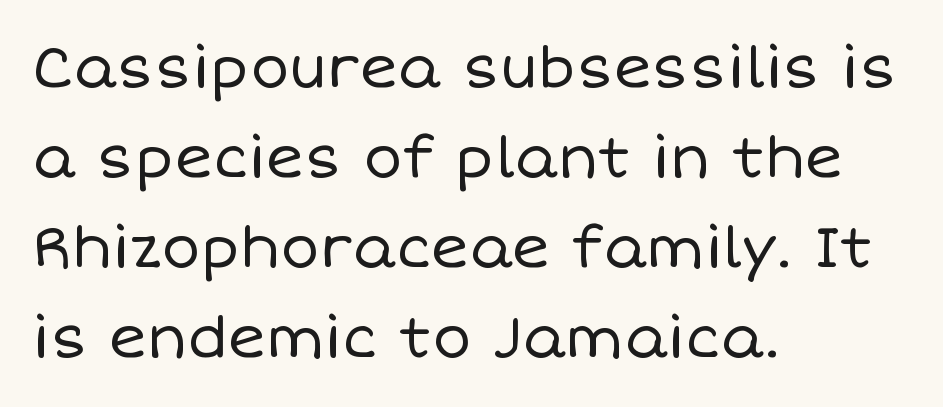
{"italic": "no", "bold": "no", "weight": "regular", "width": "normal", "stroke_contrast": "low", "x_height": "large", "monospaced": "no", "underline": "no", "align": "left", "line_spacing": "normal", "line_spacing_ratio": 1.55, "letter_spacing": "normal", "letter_spacing_em": 0.0, "glyph_px": 58}
